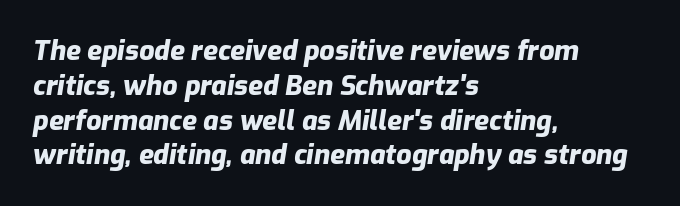
Q: Is the text bold? A: Yes.
Q: Is the text italic (slanted)? A: Yes, it leans right by about 9 degrees.
Q: Is the text underlined? A: No.
Q: How is the paragraph aligned? A: Left-aligned.
Q: Is the spacing between letters normal or unusually wide? A: Normal.
Q: Is the spacing between lines tight, normal or loose? A: Normal.
